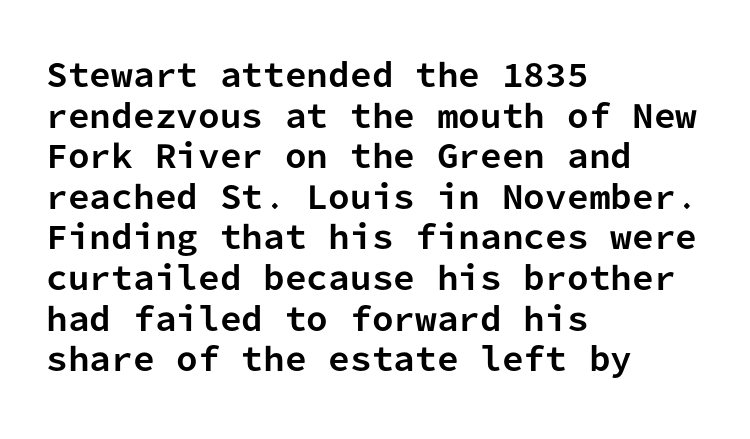
The rendering uses typewriter-style spacing with identical character cells. In terms of posture, this sample is upright. The glyphs in this specimen are sans serif. Honestly, there is no underline to notice here at all. This is heavy type, rendered in bold. The designer left line spacing at the default.
